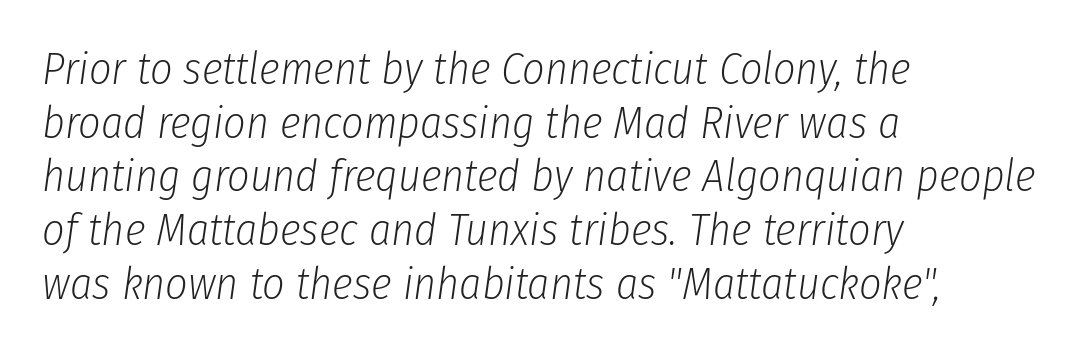
Q: Is the text bold? A: No.
Q: Is the text italic (slanted)? A: Yes, it leans right by about 8 degrees.
Q: Is the text underlined? A: No.
Q: How is the paragraph aligned? A: Left-aligned.
Q: Is the spacing between letters normal or unusually wide? A: Normal.
Q: Width (condensed, normal, or wide)? A: Condensed.
Q: Stroke contrast? A: Low.
Q: x-height? A: Medium.
Q: Monospaced? A: No.
